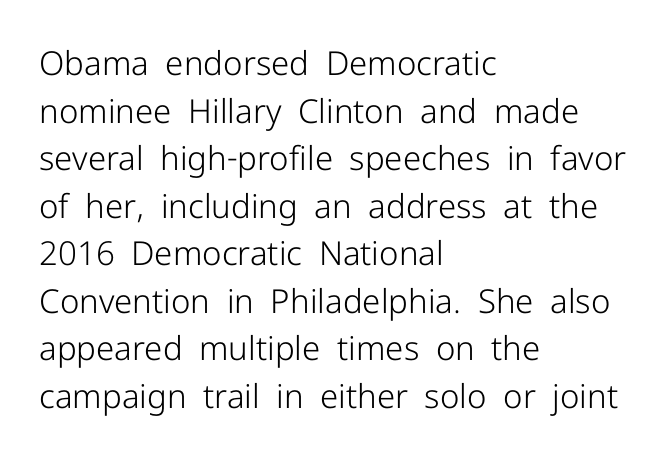
{"serif": "no", "italic": "no", "bold": "no", "weight": "light", "width": "normal", "stroke_contrast": "low", "x_height": "medium", "monospaced": "no", "underline": "no", "align": "left", "line_spacing": "normal", "line_spacing_ratio": 1.44, "letter_spacing": "normal", "letter_spacing_em": 0.0, "glyph_px": 33}
